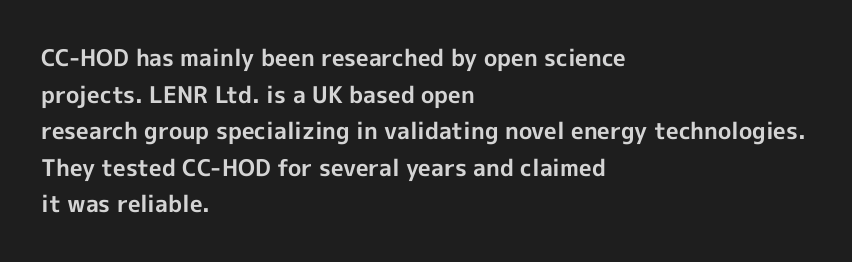
{"italic": "no", "bold": "yes", "underline": "no", "align": "left", "line_spacing": "normal", "line_spacing_ratio": 1.59, "letter_spacing": "normal", "letter_spacing_em": 0.0, "glyph_px": 23}
